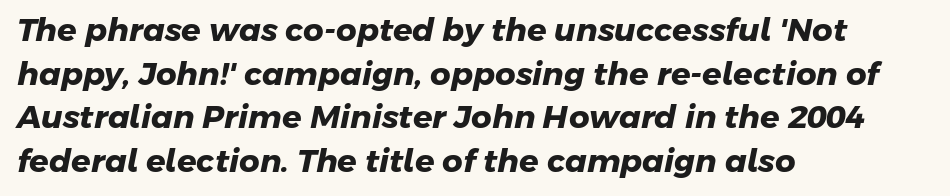
The image shows 32 px heavy sans-serif type; set left-aligned, normal line spacing (1.36x), normal letter spacing, not underlined; low stroke contrast and a medium x-height.
